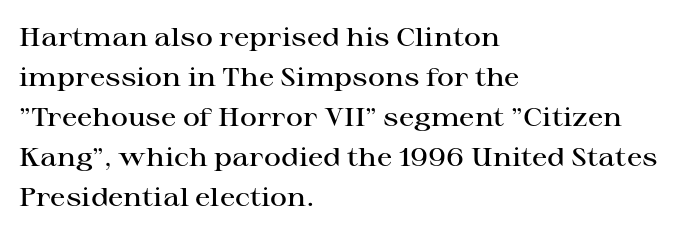
Leading matches the norm, producing a regular column. The passage is arranged the way most books set body copy — flush left. Anything drawn beneath the words? Only blank space. Typesetter's note: demi weight, one step under bold.
